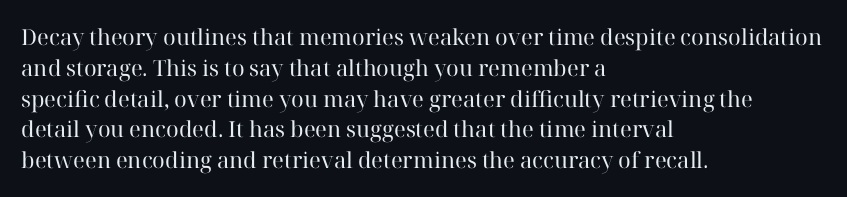
The image shows 22 px text type, upright; set left-aligned, normal line spacing (1.4x), normal letter spacing, not underlined.
